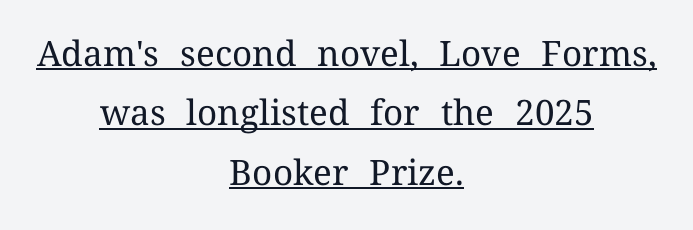
Q: Is the text bold? A: No.
Q: Is the text italic (slanted)? A: No, it is upright.
Q: Is the typeface a serif or a sans-serif typeface? A: Serif.
Q: Is the text underlined? A: Yes.
Q: How is the paragraph aligned? A: Centered.
Q: Is the spacing between letters normal or unusually wide? A: Normal.
Q: Is the spacing between lines tight, normal or loose? A: Normal.
Q: Width (condensed, normal, or wide)? A: Normal.
Q: Stroke contrast? A: Medium.
Q: x-height? A: Medium.
Q: Monospaced? A: No.
